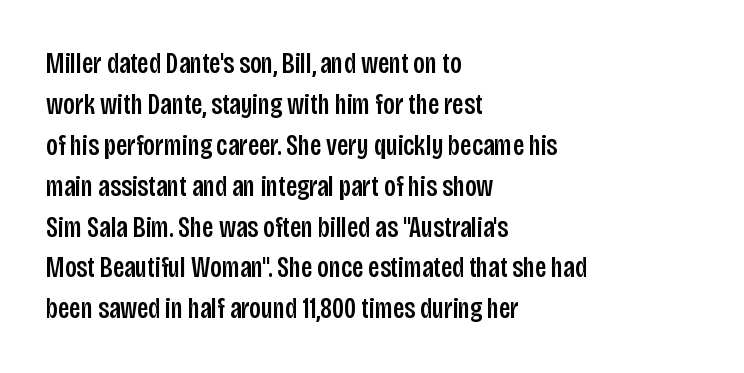
The image shows 29 px condensed sans-serif type, upright; set left-aligned, normal line spacing (1.41x), normal letter spacing, not underlined; low stroke contrast and a large x-height.
